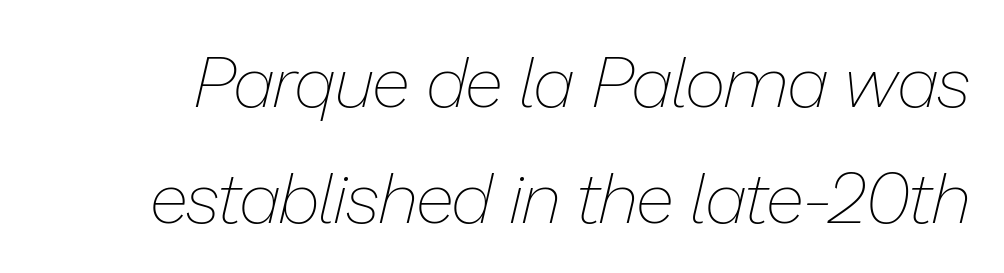
Q: Is the text bold? A: No.
Q: Is the text italic (slanted)? A: Yes, it leans right by about 13 degrees.
Q: Is the text underlined? A: No.
Q: Is the spacing between letters normal or unusually wide? A: Normal.
Q: Is the spacing between lines tight, normal or loose? A: Normal.
Q: Width (condensed, normal, or wide)? A: Normal.
Q: Stroke contrast? A: Low.
Q: x-height? A: Medium.
Q: Monospaced? A: No.
